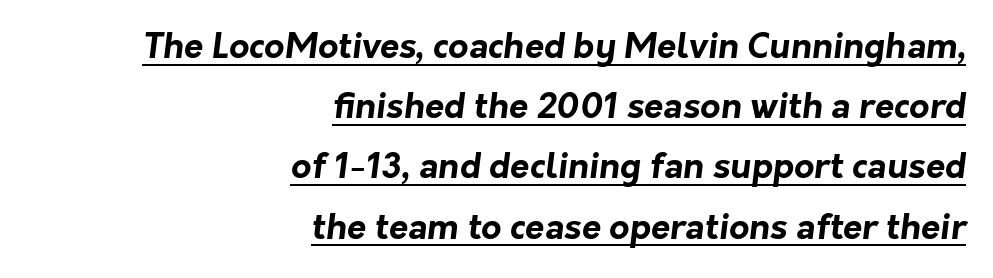
Q: Is the text bold? A: Yes.
Q: Is the typeface a serif or a sans-serif typeface? A: Sans-serif.
Q: Is the text underlined? A: Yes.
Q: How is the paragraph aligned? A: Right-aligned.
Q: Is the spacing between letters normal or unusually wide? A: Normal.
Q: Width (condensed, normal, or wide)? A: Normal.
Q: Stroke contrast? A: Low.
Q: x-height? A: Medium.
Q: Monospaced? A: No.
